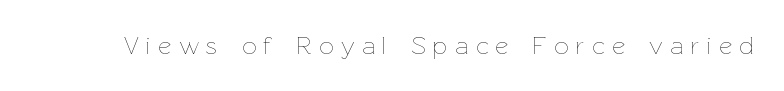
Nope, not italic — everything's standing straight. Any mark beneath the type? The region is blank. Honestly, the letter spacing is so wide it's the main thing you notice. Heaviness? Minimal to ordinary, like unemphasized prose.
